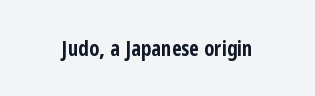
{"italic": "no", "bold": "yes", "underline": "no", "letter_spacing": "normal", "letter_spacing_em": 0.0, "glyph_px": 21}
